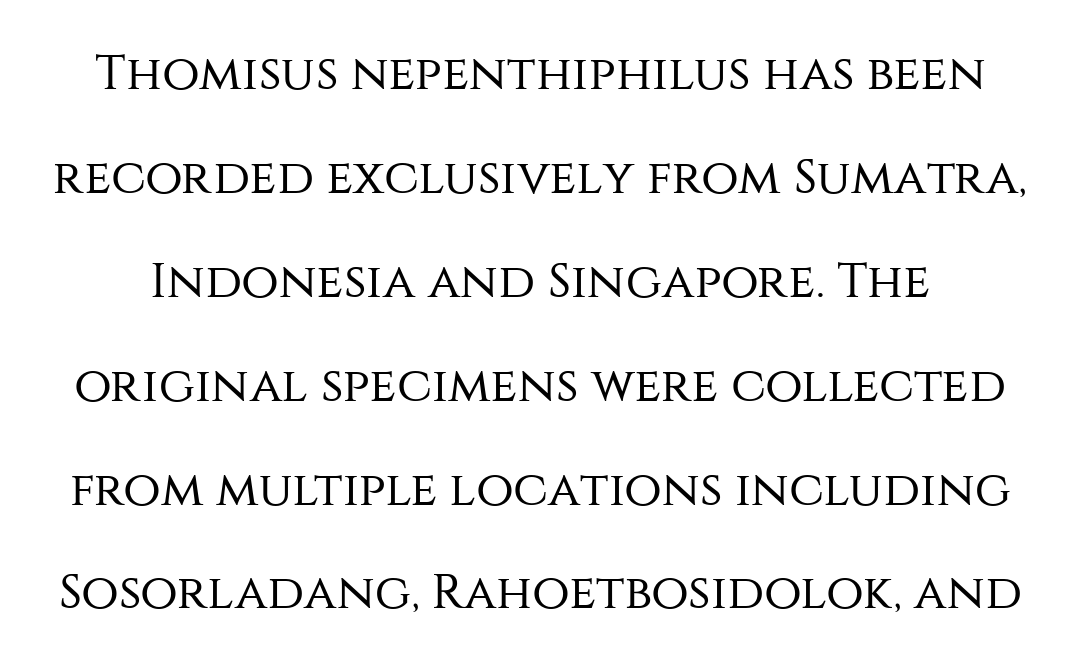
Q: Is the text bold? A: No.
Q: Is the text italic (slanted)? A: No, it is upright.
Q: Is the typeface a serif or a sans-serif typeface? A: Sans-serif.
Q: Is the text underlined? A: No.
Q: Is the spacing between letters normal or unusually wide? A: Normal.
Q: Is the spacing between lines tight, normal or loose? A: Loose.
Q: Width (condensed, normal, or wide)? A: Normal.
Q: Stroke contrast? A: Medium.
Q: x-height? A: Large.
Q: Monospaced? A: No.
